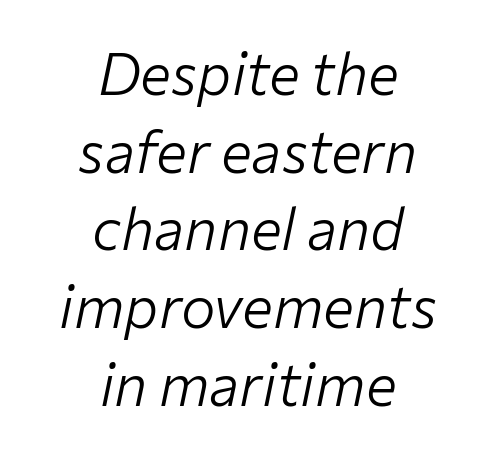
Line spacing here is normal. The compositor balanced each line on the midline. These lines are rendered in a variable-pitch font. The baseline area is clear. In terms of letterspacing, this is plain default setting.
